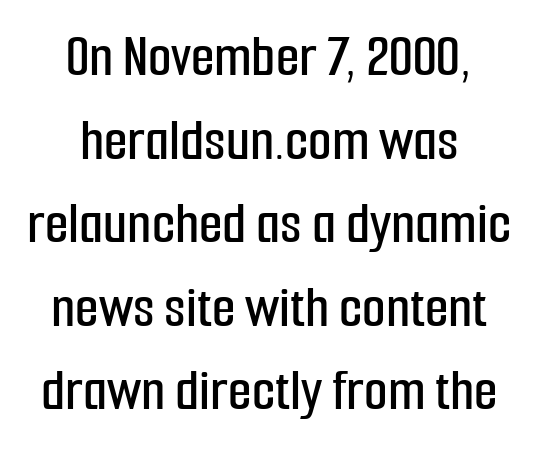
Is the letter spacing exaggerated? No — it looks like the ordinary default. Horizontal bands of white between lines are of average thickness. The paragraph has two soft edges and a firm central axis. Descenders hang freely into open space. Letterform terminals end flat and unadorned throughout the passage.
